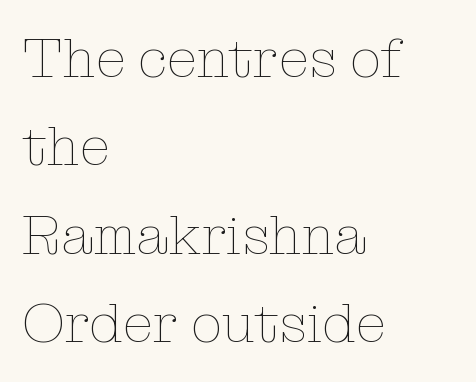
The image shows 56 px thin type, upright; set left-aligned, normal line spacing (1.58x), normal letter spacing, not underlined; low stroke contrast and a medium x-height.
